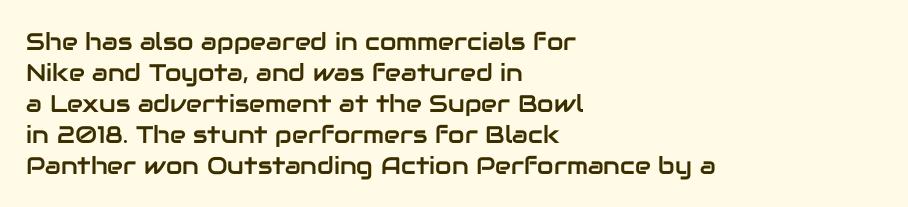
The image shows 24 px text type, upright; set left-aligned, normal line spacing (1.29x), normal letter spacing, not underlined.
